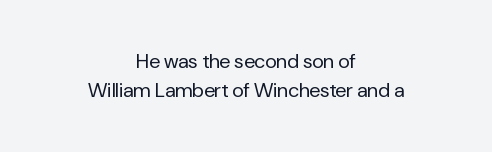
The face looks like a standard text weight, possibly lighter. Horizontal bands of white between lines are of average thickness. Posture: vertical. The string is rendered with underlining switched off.
